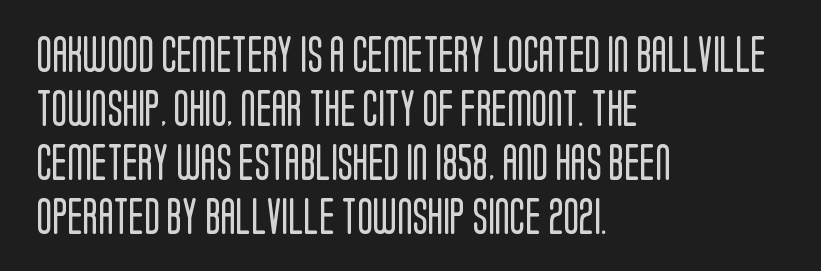
A typesetter would call this proportional, since set widths differ per character. Students, note that the glyphs here touch the page at normal intervals. This is the regular roman posture of the typeface. The designer went with a sans here, leaving each stem footless.
